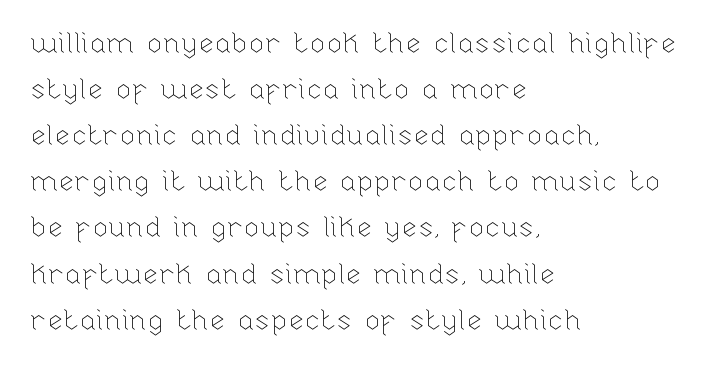
Q: Is the text bold? A: No.
Q: Is the text italic (slanted)? A: No, it is upright.
Q: Is the text underlined? A: No.
Q: How is the paragraph aligned? A: Left-aligned.
Q: Is the spacing between letters normal or unusually wide? A: Normal.
Q: Is the spacing between lines tight, normal or loose? A: Normal.
Q: Width (condensed, normal, or wide)? A: Normal.
Q: Stroke contrast? A: Low.
Q: x-height? A: Medium.
Q: Monospaced? A: No.
